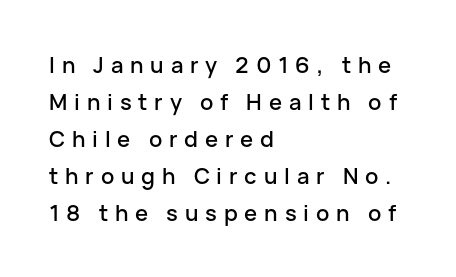
Students, note that the glyphs here are deliberately spaced far apart. The space directly below the letters is spotless. If you drew a ruler down the left edge, every line would touch it. Rows of type keep a routine distance in the vertical direction. Ordinary non-slanted type is in use.
